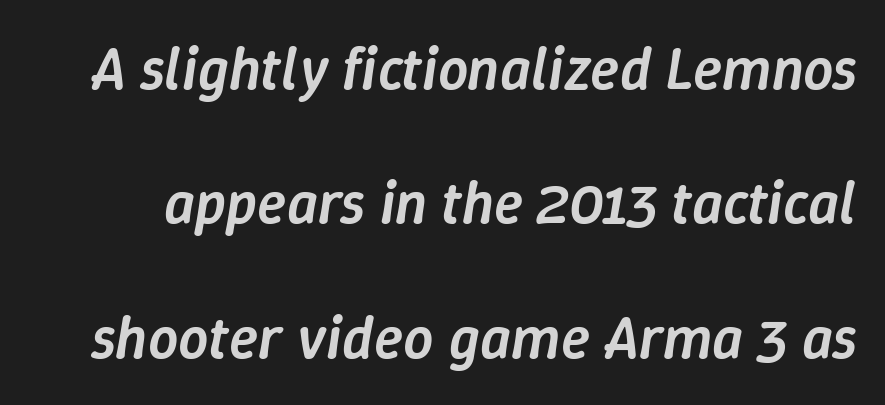
Q: Is the text bold? A: Semi-bold.
Q: Is the text italic (slanted)? A: Yes, it leans right by about 9 degrees.
Q: Is the text underlined? A: No.
Q: Is the spacing between letters normal or unusually wide? A: Normal.
Q: Is the spacing between lines tight, normal or loose? A: Loose.
Q: Width (condensed, normal, or wide)? A: Normal.
Q: Stroke contrast? A: Low.
Q: x-height? A: Medium.
Q: Monospaced? A: No.
